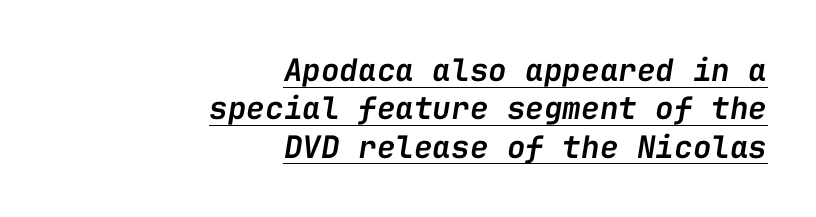
The image shows 31 px semibold type, italic (leaning right), monospaced; set right-aligned, line spacing 1.24x, normal letter spacing, underlined; low stroke contrast and a medium x-height.
